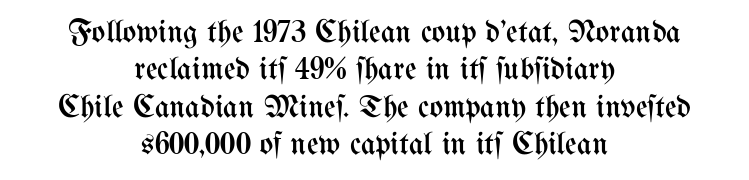
Q: Is the text bold? A: No.
Q: Is the text italic (slanted)? A: No, it is upright.
Q: Is the text underlined? A: No.
Q: How is the paragraph aligned? A: Centered.
Q: Is the spacing between letters normal or unusually wide? A: Normal.
Q: Width (condensed, normal, or wide)? A: Condensed.
Q: Stroke contrast? A: Medium.
Q: x-height? A: Medium.
Q: Monospaced? A: No.
